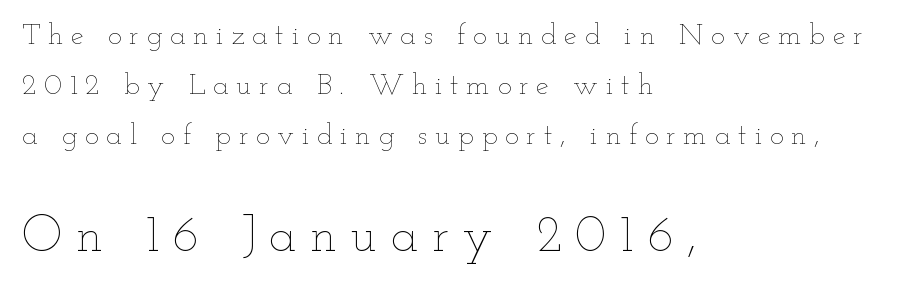
{"italic": "no", "bold": "no", "weight": "thin", "width": "wide", "stroke_contrast": "low", "x_height": "small", "monospaced": "no", "underline": "no", "align": "left", "line_spacing_ratio": 1.72, "letter_spacing": "wide", "letter_spacing_em": 0.27, "larger_block": "second", "size_ratio": 1.76, "glyph_px": 51}
